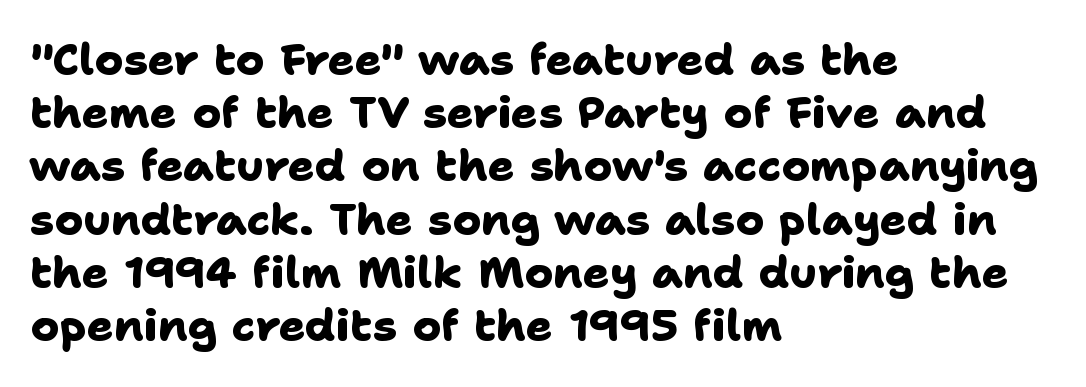
Q: Is the text bold? A: Yes.
Q: Is the typeface a serif or a sans-serif typeface? A: Sans-serif.
Q: Is the text underlined? A: No.
Q: How is the paragraph aligned? A: Left-aligned.
Q: Is the spacing between letters normal or unusually wide? A: Normal.
Q: Width (condensed, normal, or wide)? A: Normal.
Q: Stroke contrast? A: Low.
Q: x-height? A: Medium.
Q: Monospaced? A: No.
